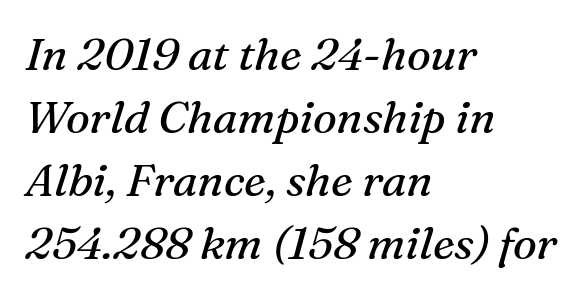
{"serif": "yes", "italic": "yes", "lean": "right", "slant_degrees": 16, "bold": "no", "weight": "regular", "width": "normal", "stroke_contrast": "medium", "x_height": "medium", "monospaced": "no", "underline": "no", "align": "left", "line_spacing": "normal", "line_spacing_ratio": 1.4, "letter_spacing": "normal", "letter_spacing_em": 0.0, "glyph_px": 45}
